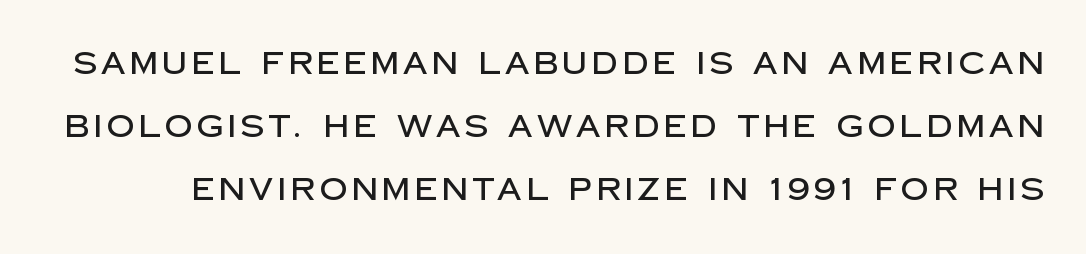
Q: Is the text italic (slanted)? A: No, it is upright.
Q: Is the typeface a serif or a sans-serif typeface? A: Sans-serif.
Q: Is the text underlined? A: No.
Q: Is the spacing between lines tight, normal or loose? A: Loose.
Q: Width (condensed, normal, or wide)? A: Normal.
Q: Stroke contrast? A: Low.
Q: x-height? A: Large.
Q: Monospaced? A: No.
